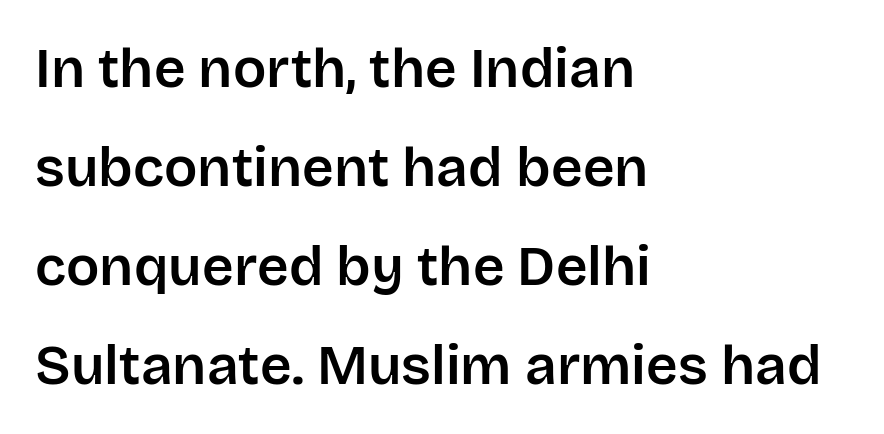
Line starts are locked; line ends wander. Compared with typical body copy, the letter spacing here is the same. Is this a sans? Yes — the strokes have no serifs. The passage shown is typed in a proportional face where columns would drift. Beneath every word, the page is bare. A roman cut, with each character standing at attention.
